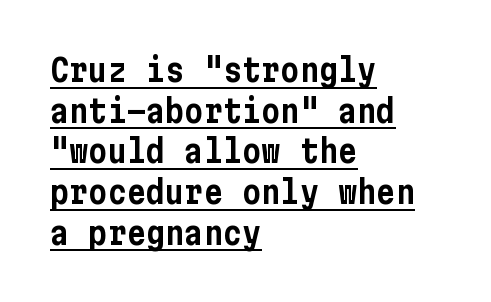
Typographically, this falls in the sans-serif category. Vertical spacing — default. Honestly, the underline is the first thing you notice here. Standard letterfit; no display-style spreading of the glyphs. Posture: upright roman.
